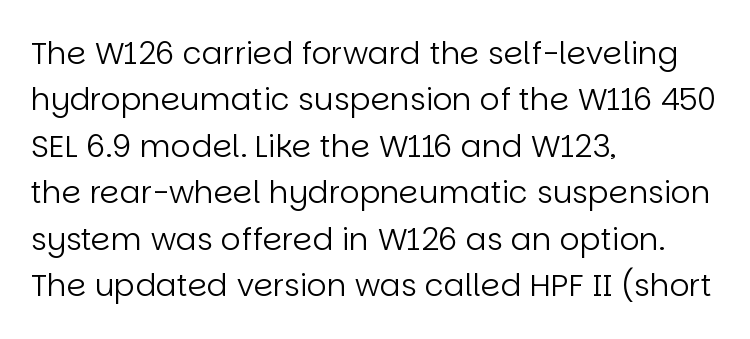
The image shows 31 px regular-weight sans-serif type, upright; set left-aligned, normal line spacing (1.5x), normal letter spacing, not underlined; low stroke contrast and a large x-height.
